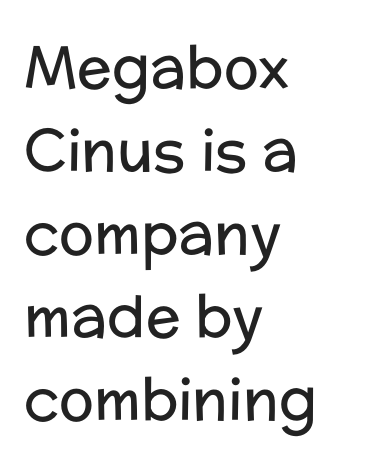
{"serif": "no", "italic": "no", "bold": "no", "weight": "regular", "width": "normal", "stroke_contrast": "low", "x_height": "medium", "monospaced": "no", "underline": "no", "align": "left", "line_spacing": "normal", "line_spacing_ratio": 1.43, "letter_spacing": "normal", "letter_spacing_em": 0.0, "glyph_px": 58}
